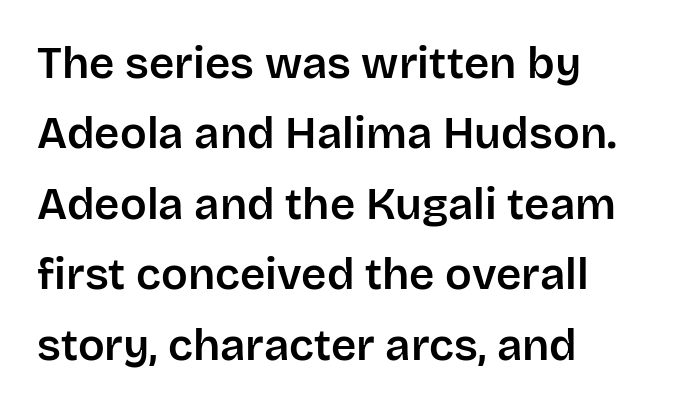
The zone under the glyphs is completely vacant. Upright lettering throughout. The line-height multiplier appears to be the usual default. Note: no serifs on the glyphs.
